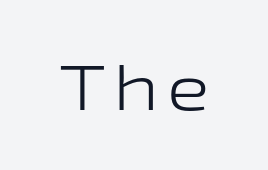
Q: Is the text bold? A: No.
Q: Is the text italic (slanted)? A: No, it is upright.
Q: Is the typeface a serif or a sans-serif typeface? A: Sans-serif.
Q: Is the text underlined? A: No.
Q: Width (condensed, normal, or wide)? A: Wide.
Q: Stroke contrast? A: Low.
Q: x-height? A: Medium.
Q: Monospaced? A: No.
